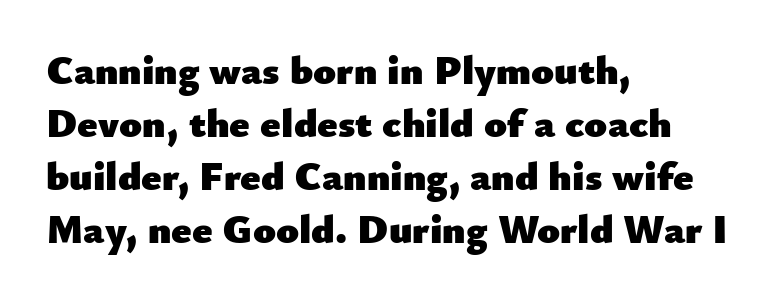
Q: Is the text bold? A: Yes.
Q: Is the text italic (slanted)? A: No, it is upright.
Q: Is the typeface a serif or a sans-serif typeface? A: Sans-serif.
Q: Is the text underlined? A: No.
Q: How is the paragraph aligned? A: Left-aligned.
Q: Is the spacing between letters normal or unusually wide? A: Normal.
Q: Is the spacing between lines tight, normal or loose? A: Normal.
Q: Width (condensed, normal, or wide)? A: Normal.
Q: Stroke contrast? A: Low.
Q: x-height? A: Small.
Q: Monospaced? A: No.
